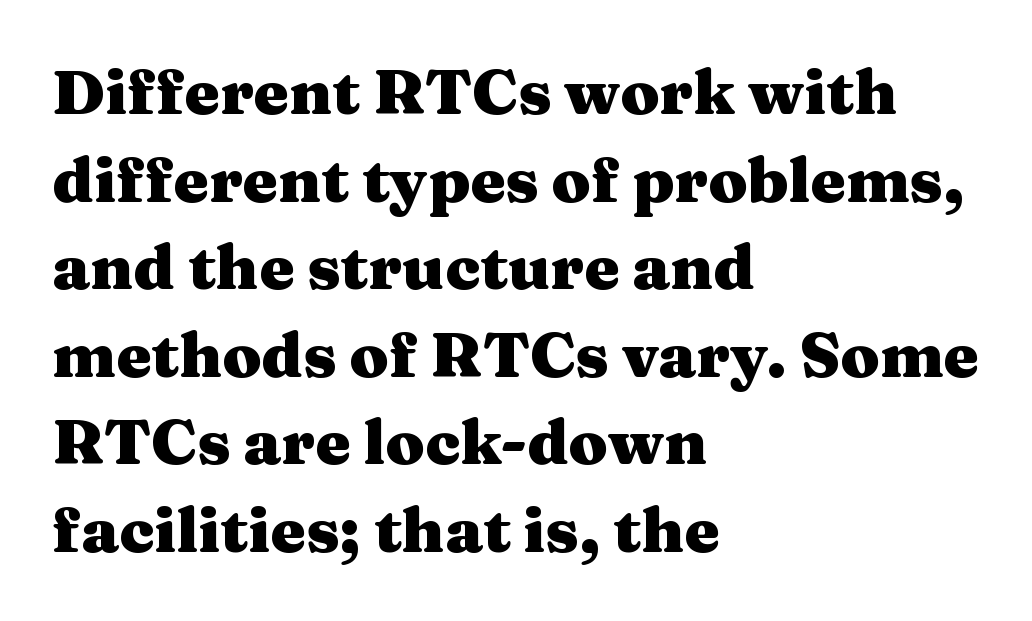
Q: Is the text bold? A: Yes.
Q: Is the text italic (slanted)? A: No, it is upright.
Q: Is the typeface a serif or a sans-serif typeface? A: Serif.
Q: Is the text underlined? A: No.
Q: How is the paragraph aligned? A: Left-aligned.
Q: Is the spacing between letters normal or unusually wide? A: Normal.
Q: Is the spacing between lines tight, normal or loose? A: Normal.
Q: Width (condensed, normal, or wide)? A: Wide.
Q: Stroke contrast? A: Medium.
Q: x-height? A: Medium.
Q: Monospaced? A: No.
